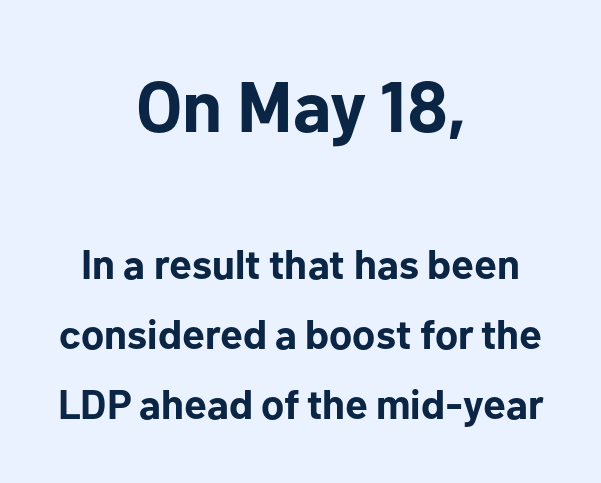
{"serif": "no", "italic": "no", "bold": "yes", "weight": "bold", "width": "normal", "stroke_contrast": "low", "x_height": "medium", "monospaced": "no", "underline": "no", "align": "center", "line_spacing_ratio": 1.71, "letter_spacing": "normal", "letter_spacing_em": 0.0, "larger_block": "first", "size_ratio": 1.76, "glyph_px": 72}
